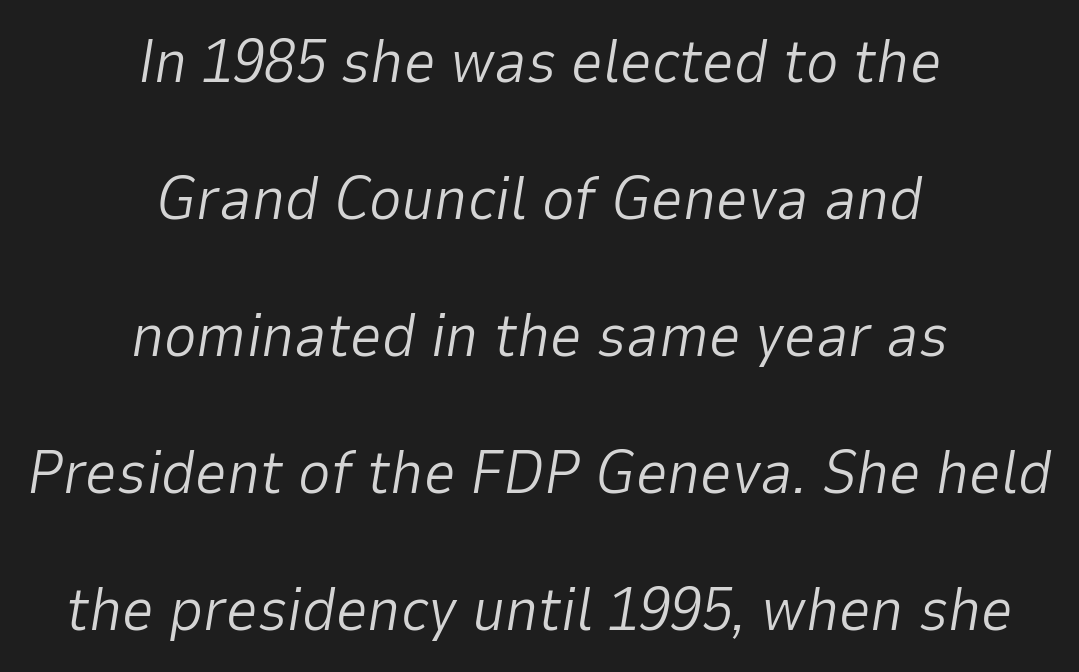
{"italic": "yes", "lean": "right", "slant_degrees": 9, "bold": "no", "weight": "light", "width": "normal", "stroke_contrast": "low", "x_height": "medium", "monospaced": "no", "underline": "no", "align": "center", "line_spacing": "loose", "line_spacing_ratio": 2.21, "letter_spacing": "normal", "letter_spacing_em": 0.0, "glyph_px": 62}
